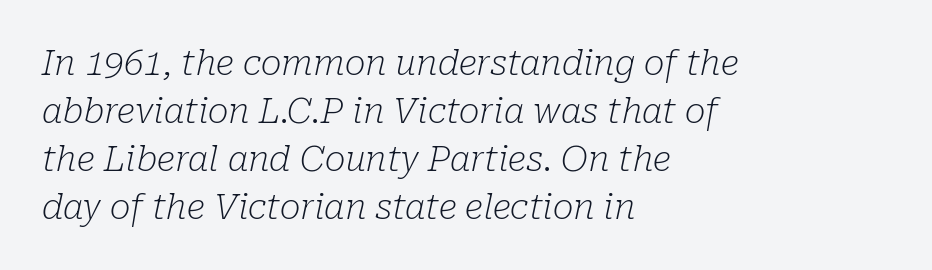
The image shows 35 px light serif type, italic (leaning right); set left-aligned, normal line spacing (1.37x), normal letter spacing, not underlined; low stroke contrast and a medium x-height.
